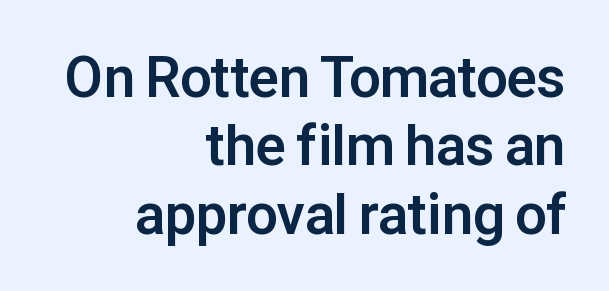
Q: Is the text bold? A: Yes.
Q: Is the text italic (slanted)? A: No, it is upright.
Q: Is the typeface a serif or a sans-serif typeface? A: Sans-serif.
Q: Is the text underlined? A: No.
Q: How is the paragraph aligned? A: Right-aligned.
Q: Is the spacing between letters normal or unusually wide? A: Normal.
Q: Width (condensed, normal, or wide)? A: Normal.
Q: Stroke contrast? A: Low.
Q: x-height? A: Medium.
Q: Monospaced? A: No.
